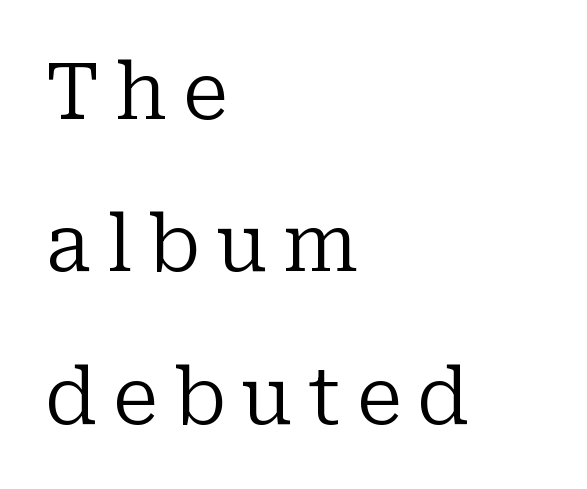
The text block is weighted toward the left margin, trailing off unevenly rightward. The strokes are not fattened; the text isn't bold. The rendering shows small feet on the letterforms — a serif design. Loose tracking; the words dissolve into strings of separated letters.
